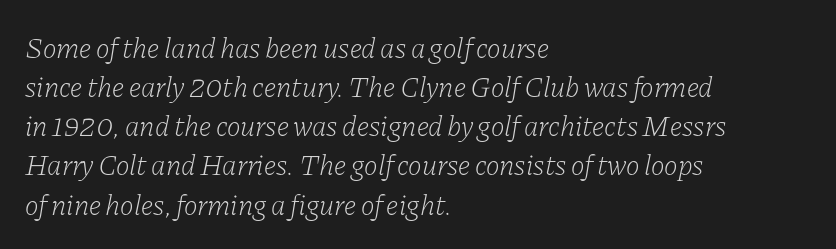
The image shows 29 px light serif type, italic (leaning right); set left-aligned, normal line spacing (1.35x), normal letter spacing, not underlined; low stroke contrast and a medium x-height.
